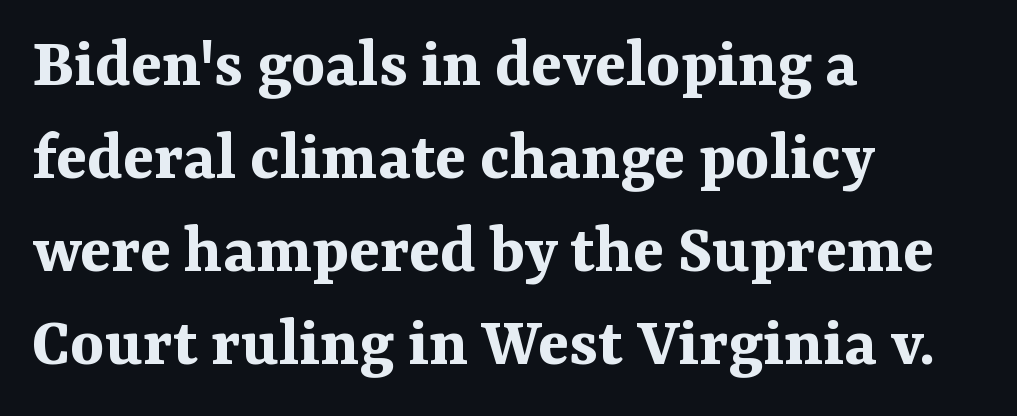
{"serif": "yes", "italic": "no", "bold": "yes", "weight": "bold", "width": "normal", "stroke_contrast": "medium", "x_height": "medium", "monospaced": "no", "underline": "no", "align": "left", "line_spacing": "normal", "line_spacing_ratio": 1.29, "letter_spacing": "normal", "letter_spacing_em": 0.0, "glyph_px": 72}
